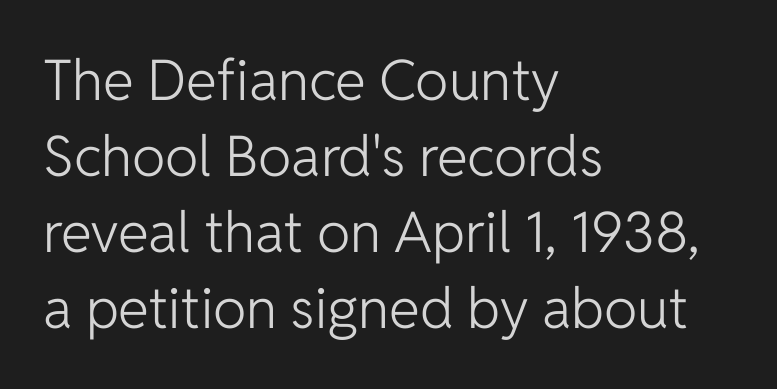
{"serif": "no", "italic": "no", "bold": "no", "weight": "light", "width": "normal", "stroke_contrast": "low", "x_height": "medium", "monospaced": "no", "underline": "no", "align": "left", "line_spacing": "normal", "line_spacing_ratio": 1.36, "letter_spacing": "normal", "letter_spacing_em": 0.0, "glyph_px": 56}
